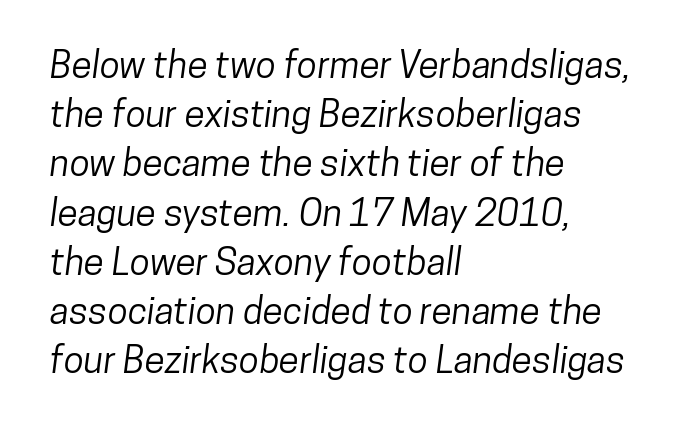
Observe the ordinary spacing: letters are neighbours, not strangers. Evenly set lines give the paragraph a standard silhouette. Here the designer chose a conventional face with non-uniform glyph widths. The area under the type is left untouched.
